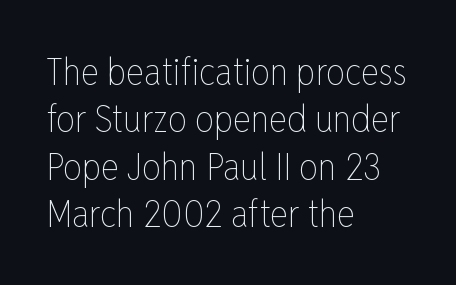
The font sits on the lighter half of the weight spectrum, regular included. Normally led — the rows are evenly, conventionally spaced. The lines are quadded left. A typesetter would call this zero additional tracking.
